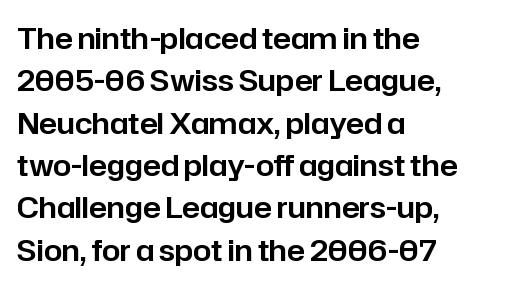
Q: Is the text italic (slanted)? A: No, it is upright.
Q: Is the typeface a serif or a sans-serif typeface? A: Sans-serif.
Q: Is the text underlined? A: No.
Q: How is the paragraph aligned? A: Left-aligned.
Q: Is the spacing between letters normal or unusually wide? A: Normal.
Q: Is the spacing between lines tight, normal or loose? A: Normal.
Q: Width (condensed, normal, or wide)? A: Normal.
Q: Stroke contrast? A: Low.
Q: x-height? A: Medium.
Q: Monospaced? A: No.
